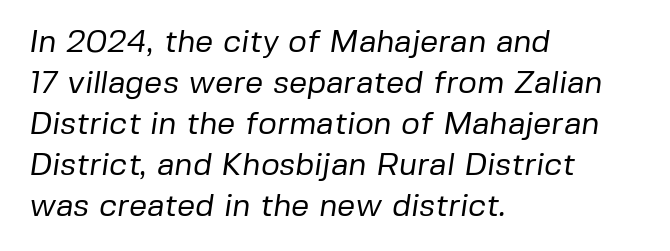
The image shows 32 px regular-weight sans-serif type; set left-aligned, normal line spacing (1.28x), normal letter spacing, not underlined; low stroke contrast and a medium x-height.
